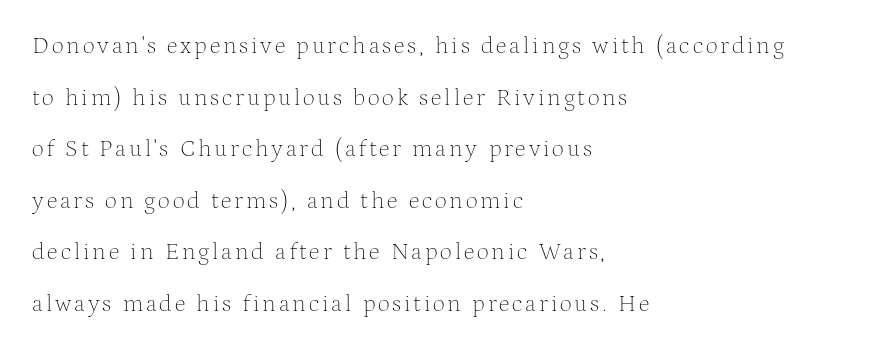
The image shows 24 px text type, upright; set left-aligned, loose line spacing (2.15x), not underlined.
